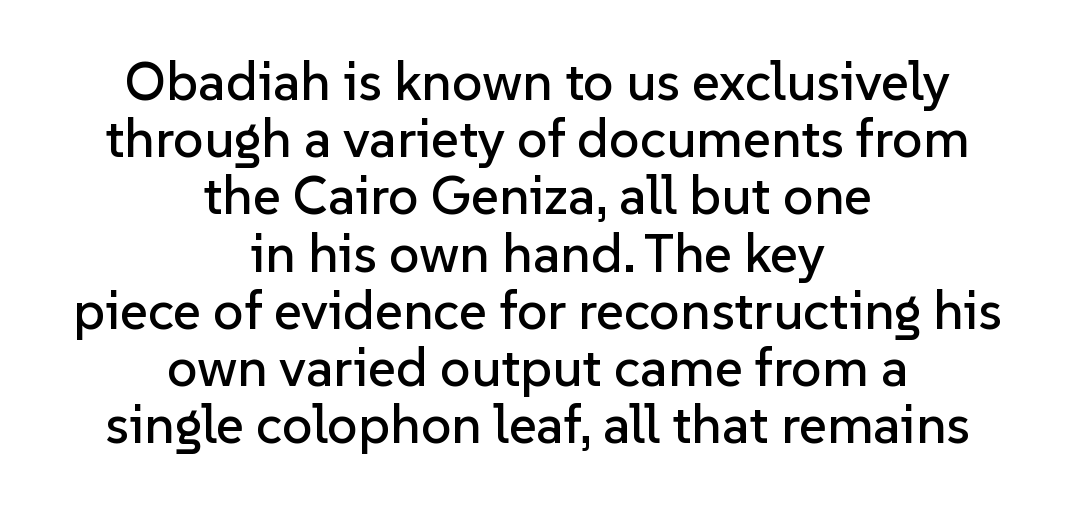
Q: Is the text italic (slanted)? A: No, it is upright.
Q: Is the typeface a serif or a sans-serif typeface? A: Sans-serif.
Q: Is the text underlined? A: No.
Q: How is the paragraph aligned? A: Centered.
Q: Is the spacing between letters normal or unusually wide? A: Normal.
Q: Is the spacing between lines tight, normal or loose? A: Tight.
Q: Width (condensed, normal, or wide)? A: Normal.
Q: Stroke contrast? A: Low.
Q: x-height? A: Medium.
Q: Monospaced? A: No.
